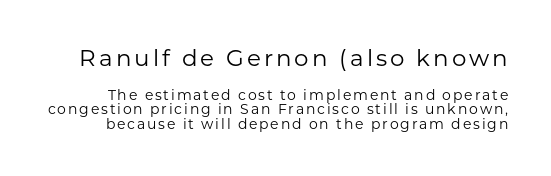
{"italic": "no", "bold": "no", "underline": "no", "line_spacing": "tight", "line_spacing_ratio": 1.05, "larger_block": "first", "size_ratio": 1.64, "glyph_px": 23}
